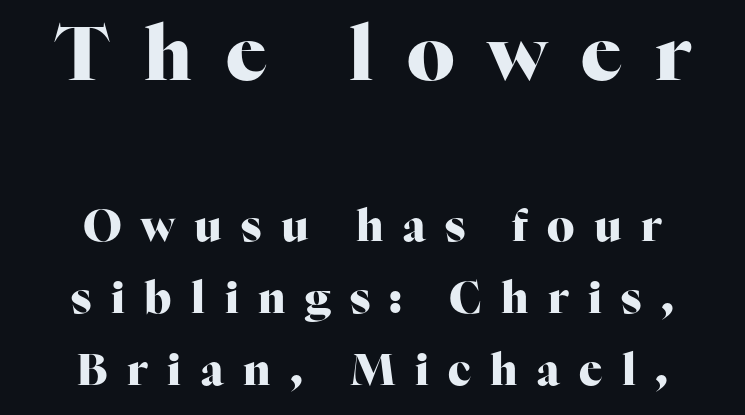
Q: Is the text bold? A: Yes.
Q: Is the text italic (slanted)? A: No, it is upright.
Q: Is the typeface a serif or a sans-serif typeface? A: Serif.
Q: Is the text underlined? A: No.
Q: How is the paragraph aligned? A: Centered.
Q: Is the spacing between letters normal or unusually wide? A: Unusually wide.
Q: Is the spacing between lines tight, normal or loose? A: Normal.
Q: Which block of text is set in a larger size, the first (top) or the second (bottom)? A: The first (top) one.
Q: Width (condensed, normal, or wide)? A: Normal.
Q: Stroke contrast? A: High.
Q: x-height? A: Medium.
Q: Monospaced? A: No.
